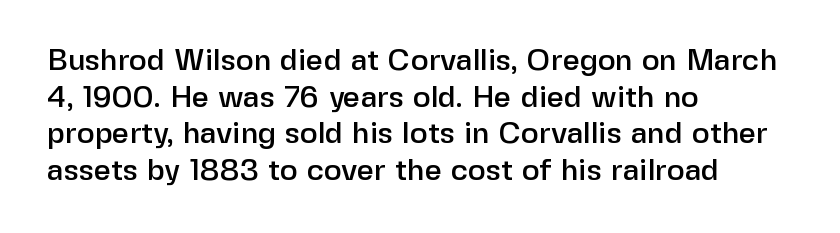
Has an underline been added? It has not. In CSS terms this would be text-align: left. Ascenders rise straight up at ninety degrees. A typesetter would call this proportional, since set widths differ per character.
